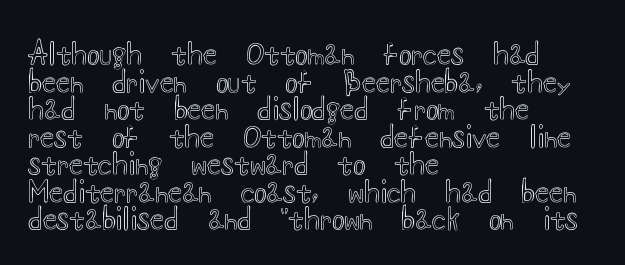
{"italic": "no", "width": "wide", "x_height": "small", "monospaced": "no", "underline": "no", "align": "left", "line_spacing": "tight", "line_spacing_ratio": 0.95, "letter_spacing": "normal", "letter_spacing_em": 0.0, "glyph_px": 29}
